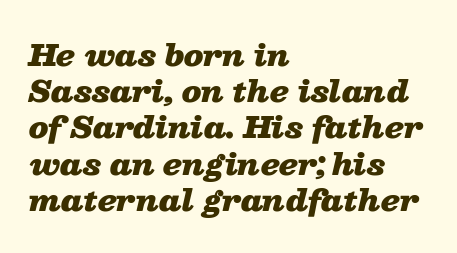
{"italic": "yes", "lean": "right", "slant_degrees": 13, "bold": "yes", "weight": "heavy", "width": "wide", "stroke_contrast": "low", "x_height": "medium", "monospaced": "no", "underline": "no", "align": "left", "line_spacing": "normal", "line_spacing_ratio": 1.25, "letter_spacing": "normal", "letter_spacing_em": 0.0, "glyph_px": 29}
